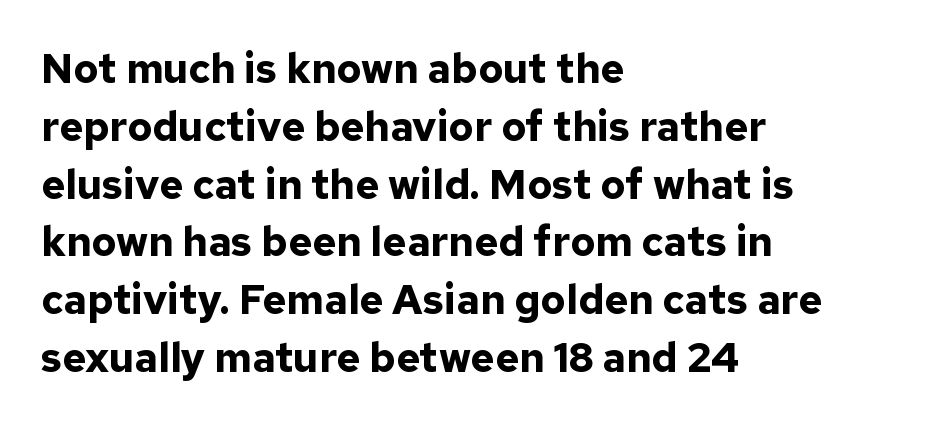
{"serif": "no", "italic": "no", "bold": "yes", "weight": "bold", "width": "normal", "stroke_contrast": "low", "x_height": "medium", "monospaced": "no", "underline": "no", "align": "left", "line_spacing": "normal", "line_spacing_ratio": 1.41, "letter_spacing": "normal", "letter_spacing_em": 0.0, "glyph_px": 41}
